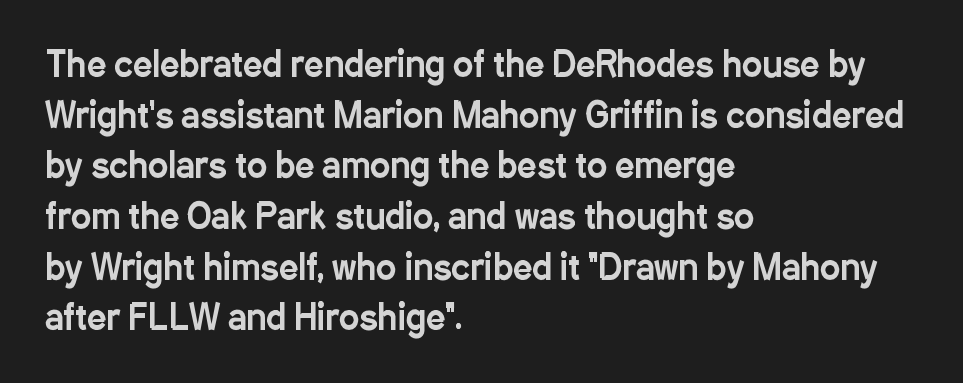
Note: no serifs on the glyphs. Posture: upright roman. This rendering features lettering with no underline. Note the varied advance widths — an 'i' is clearly narrower than an 'm'.
